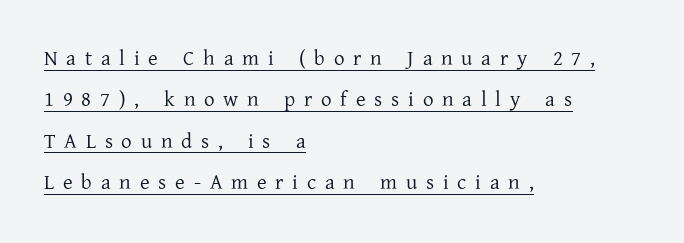
What decoration does the sample have? An underline. Letters have the restrained weight of plain body copy at most. Baseline-to-baseline distance is far greater than the letter height. Which margin do the lines hug? The left one — the right edge is uneven. Vertical strokes here are truly vertical.
